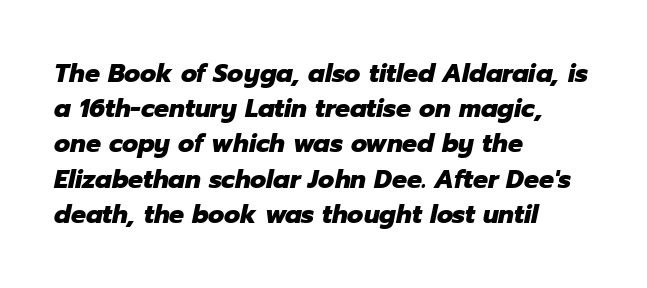
Q: Is the text bold? A: Yes.
Q: Is the text italic (slanted)? A: Yes, it leans right by about 12 degrees.
Q: Is the text underlined? A: No.
Q: How is the paragraph aligned? A: Left-aligned.
Q: Is the spacing between letters normal or unusually wide? A: Normal.
Q: Is the spacing between lines tight, normal or loose? A: Normal.
